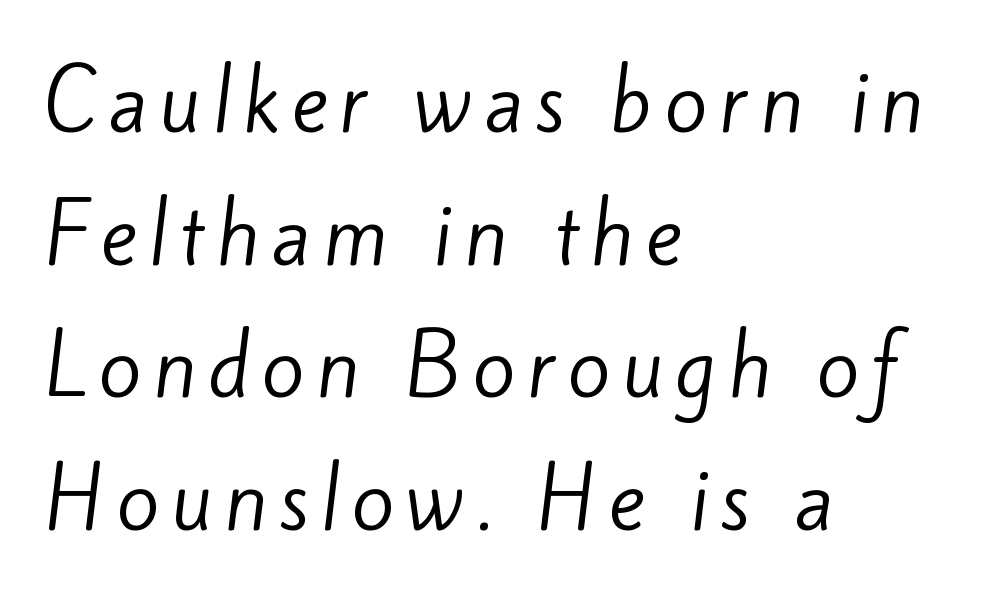
{"serif": "no", "bold": "no", "weight": "regular", "width": "normal", "stroke_contrast": "low", "x_height": "small", "monospaced": "no", "underline": "no", "align": "left", "line_spacing": "normal", "line_spacing_ratio": 1.7, "glyph_px": 78}
